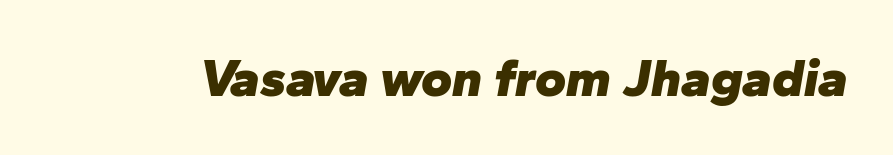
The image shows 53 px heavy type, italic (leaning right); set normal letter spacing, not underlined; low stroke contrast and a medium x-height.
